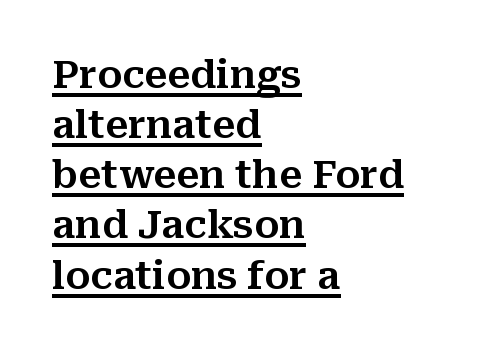
The image shows 38 px serif type, upright; set left-aligned, normal line spacing (1.32x), normal letter spacing, underlined; medium stroke contrast and a medium x-height.
